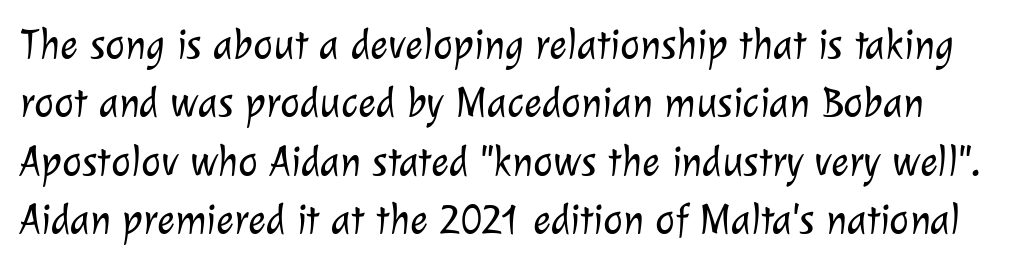
Q: Is the text bold? A: No.
Q: Is the typeface a serif or a sans-serif typeface? A: Sans-serif.
Q: Is the text underlined? A: No.
Q: Is the spacing between letters normal or unusually wide? A: Normal.
Q: Is the spacing between lines tight, normal or loose? A: Normal.
Q: Width (condensed, normal, or wide)? A: Normal.
Q: Stroke contrast? A: Low.
Q: x-height? A: Medium.
Q: Monospaced? A: No.
